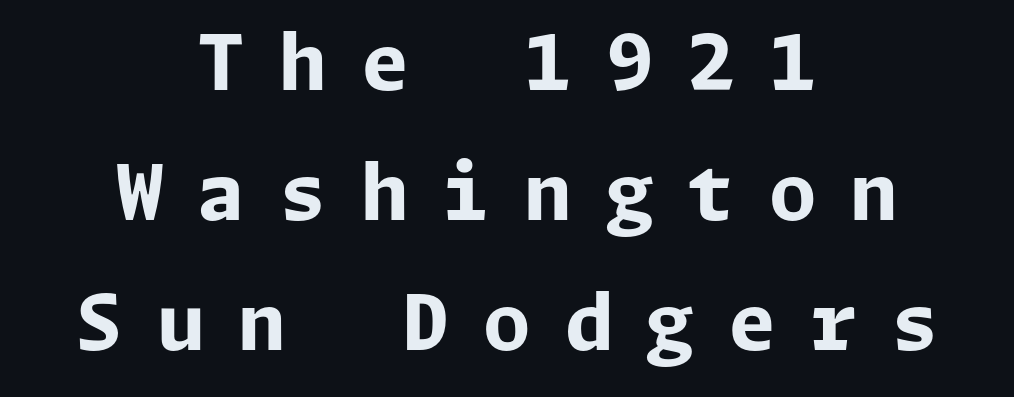
The image shows 77 px bold sans-serif type, upright; set centered, normal line spacing (1.69x), unusually wide letter spacing (+0.44 em), not underlined; low stroke contrast and a medium x-height.
